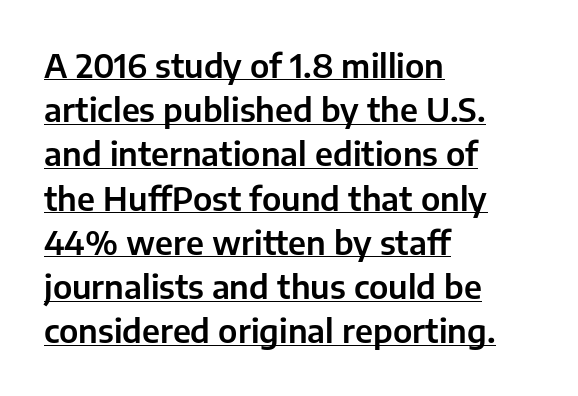
Q: Is the text italic (slanted)? A: No, it is upright.
Q: Is the typeface a serif or a sans-serif typeface? A: Sans-serif.
Q: Is the text underlined? A: Yes.
Q: How is the paragraph aligned? A: Left-aligned.
Q: Is the spacing between letters normal or unusually wide? A: Normal.
Q: Is the spacing between lines tight, normal or loose? A: Normal.
Q: Width (condensed, normal, or wide)? A: Normal.
Q: Stroke contrast? A: Low.
Q: x-height? A: Medium.
Q: Monospaced? A: No.
